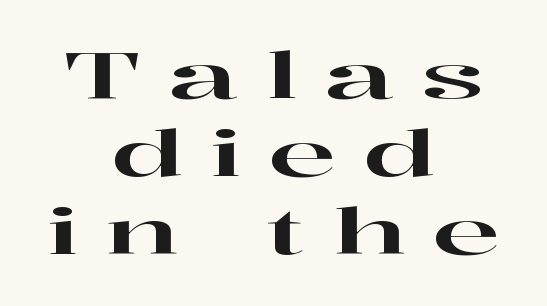
The image shows 63 px wide serif type, upright; set centered, line spacing 1.24x, unusually wide letter spacing (+0.43 em), not underlined; high stroke contrast and a medium x-height.
